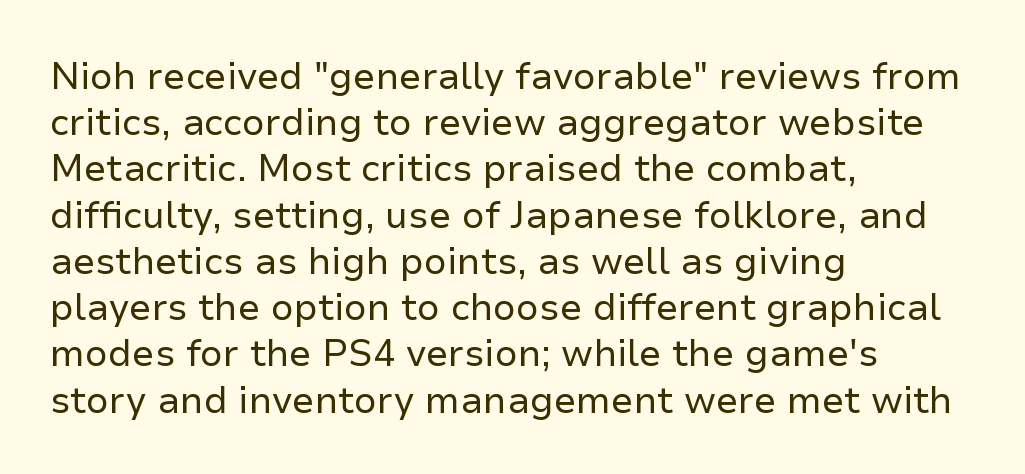
Leading matches the norm, producing a regular column. The area under the type is left untouched. Short and long lines alike share a common starting point at left. Ascenders rise straight up at ninety degrees. This sample uses plain, unmodified letter spacing. This rendering employs a face without finishing strokes, i.e., a sans-serif.
